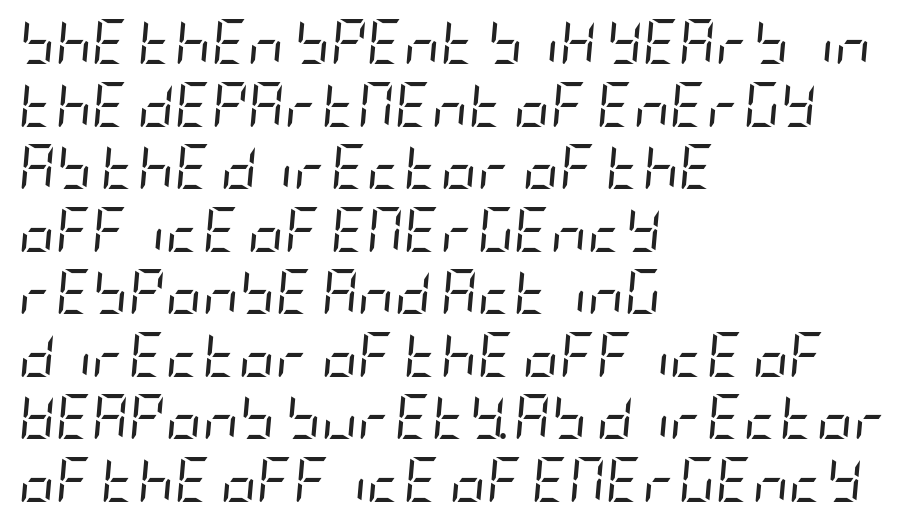
{"italic": "yes", "lean": "right", "slant_degrees": 5, "bold": "no", "weight": "regular", "width": "condensed", "stroke_contrast": "low", "x_height": "large", "underline": "no", "align": "left", "line_spacing": "normal", "line_spacing_ratio": 1.39, "letter_spacing": "normal", "letter_spacing_em": 0.0, "glyph_px": 45}
